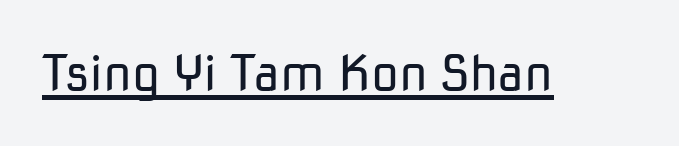
Stroke thickness stays within the range of a standard reading face or lighter. Type style note: lacks serifs. This sample has the flowing, uneven cadence of proportional lettering. This rendering features underlined lettering. You can tell it's not italic because the verticals are truly vertical. The letters sit at their default tracking, neither squeezed nor spread.
